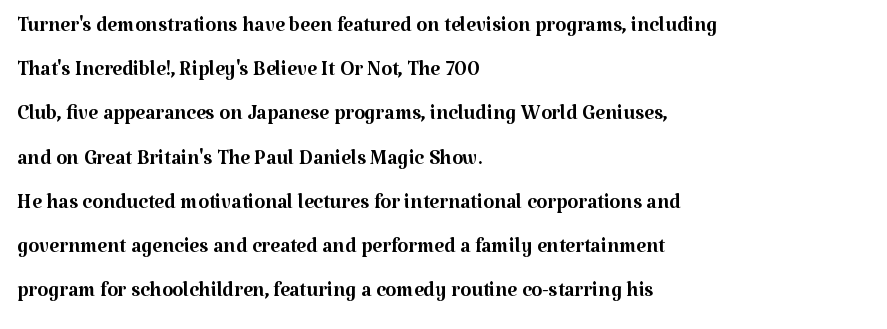
This is not heavy type; no bold has been used. Baseline-to-baseline distance is the conventional proportion of letter height. No italicization has been applied; the sample stays upright. Spacing verdict: proportional, widths tailored to each character.
